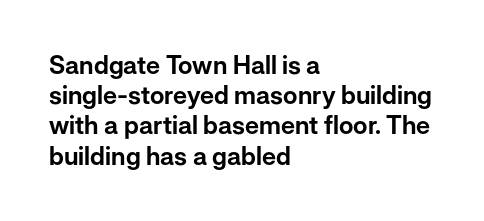
{"italic": "no", "underline": "no", "align": "left", "line_spacing_ratio": 1.21, "letter_spacing": "normal", "letter_spacing_em": 0.0, "glyph_px": 25}
